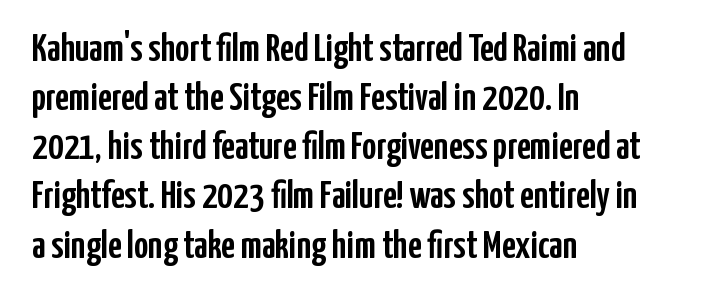
The image shows 39 px condensed sans-serif type, upright; set left-aligned, normal line spacing (1.26x), normal letter spacing, not underlined; low stroke contrast and a medium x-height.
